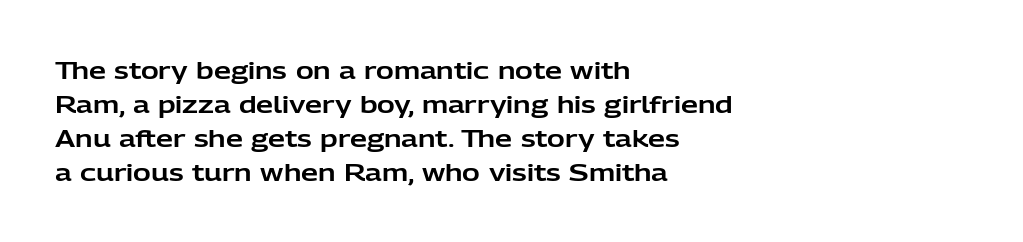
Here the glyphs are tracked normally, forming tight word shapes. A typesetter would call this leading conventional body-copy spacing. Descenders hang freely into open space. Typeset ragged right — the left edge is the straight one. Posture: upright roman.
